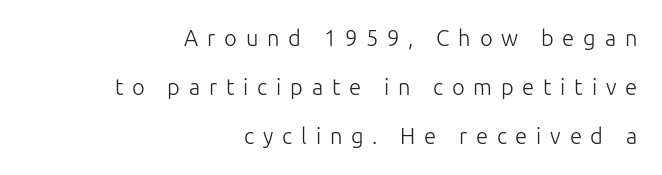
The image shows 22 px text type, upright; set right-aligned, loose line spacing (2.22x), unusually wide letter spacing (+0.4 em), not underlined.
